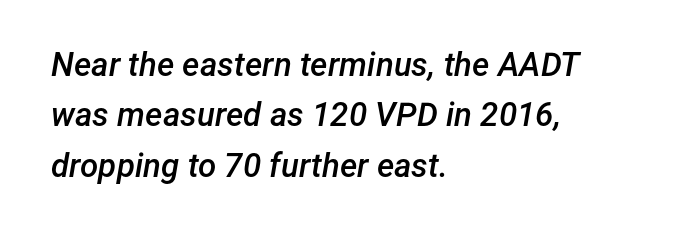
The rendering uses a moderate line-height, typical for paragraphs. In terms of posture, this sample is oblique. Proportional: the letters do not fall into vertical columns. The rendering keeps characters at their native spacing.
